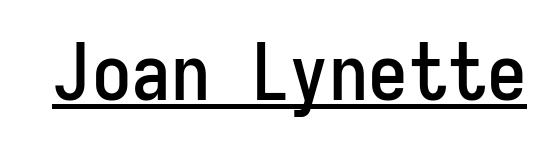
{"serif": "no", "italic": "no", "width": "condensed", "stroke_contrast": "low", "x_height": "medium", "monospaced": "yes", "underline": "yes", "letter_spacing": "normal", "letter_spacing_em": 0.0, "glyph_px": 79}
